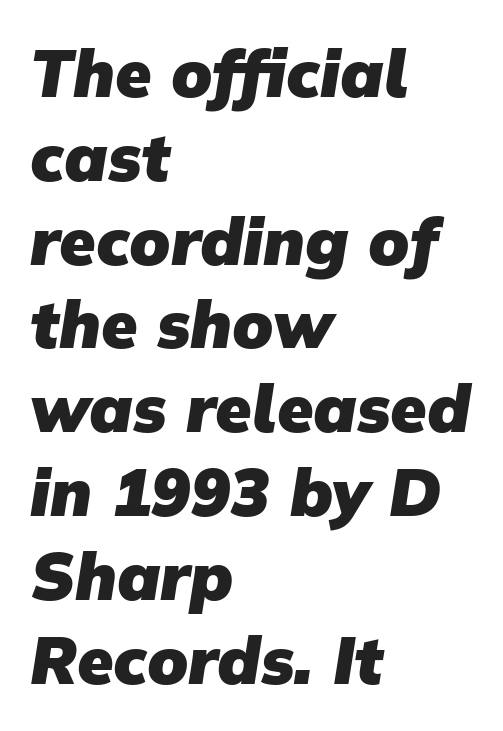
The image shows 66 px heavy sans-serif type; set left-aligned, normal line spacing (1.27x), normal letter spacing, not underlined; low stroke contrast and a medium x-height.
